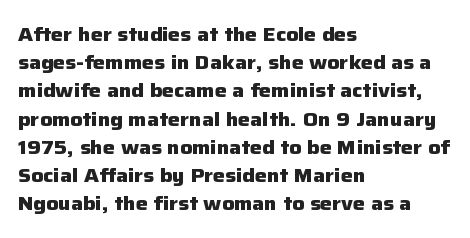
The image shows 20 px bold type, upright; set left-aligned, normal line spacing (1.41x), normal letter spacing, not underlined.
